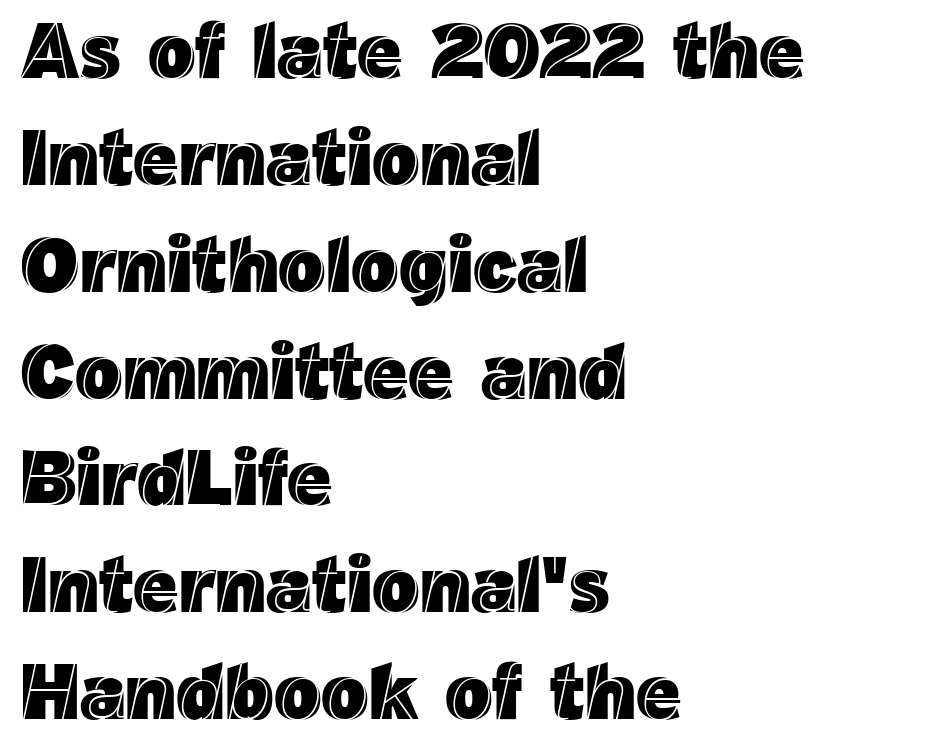
Q: Is the text italic (slanted)? A: No, it is upright.
Q: Is the text underlined? A: No.
Q: How is the paragraph aligned? A: Left-aligned.
Q: Is the spacing between letters normal or unusually wide? A: Normal.
Q: Is the spacing between lines tight, normal or loose? A: Normal.
Q: Width (condensed, normal, or wide)? A: Normal.
Q: x-height? A: Medium.
Q: Monospaced? A: No.
